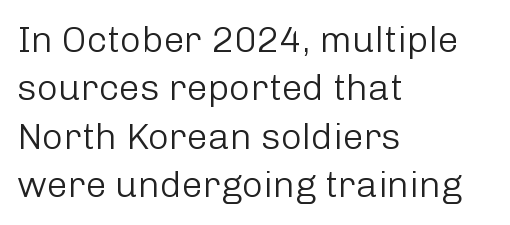
The image shows 37 px light sans-serif type, upright; set left-aligned, normal line spacing (1.31x), normal letter spacing, not underlined; low stroke contrast and a medium x-height.
